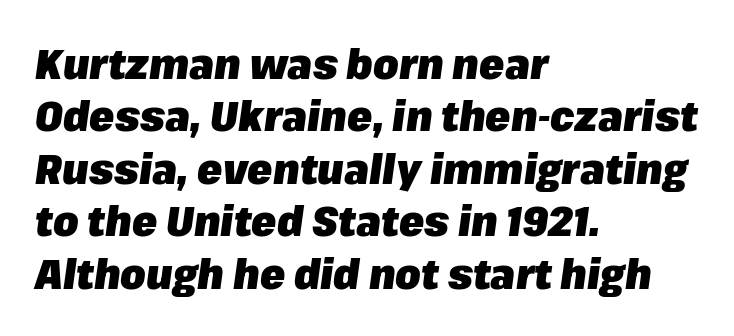
If you drew a line through each stem, it would be angled. The glyphs are unaccompanied by any horizontal stroke below them. What stands out about the letter spacing? Nothing — it is the standard amount. In terms of weight, the rendering is a true, heavy bold. The paragraph has a hard left edge and a soft right edge.
